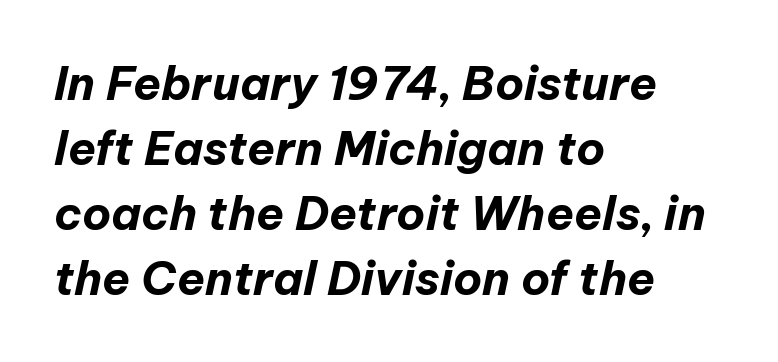
The letters are slanted; this is an italic face. Interline gaps are of average width in this sample. No word sits above an underline. This sample has the flowing, uneven cadence of proportional lettering. Leftover space on each line is placed entirely after the last word. The glyphs have the mass of a bold cut.
